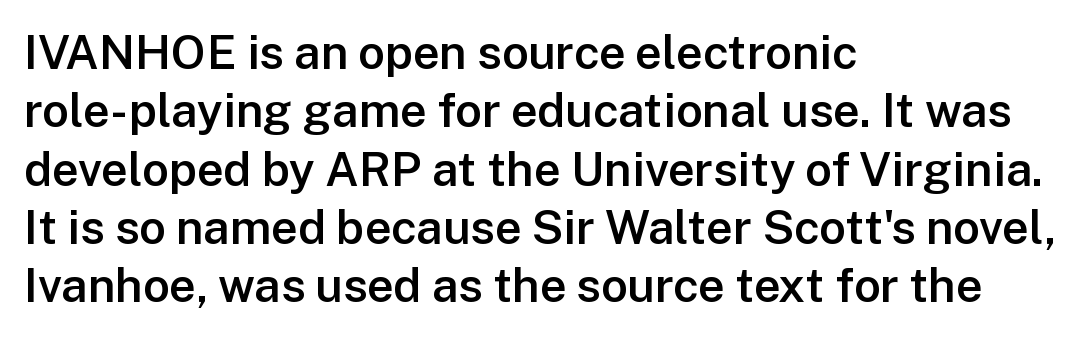
A typesetter would call this zero additional tracking. Typeset ragged right — the left edge is the straight one. Set as a demibold, roughly 600 on the weight scale. Only glyphs here, with clear space below each row. These lines are composed in type without serifs.
